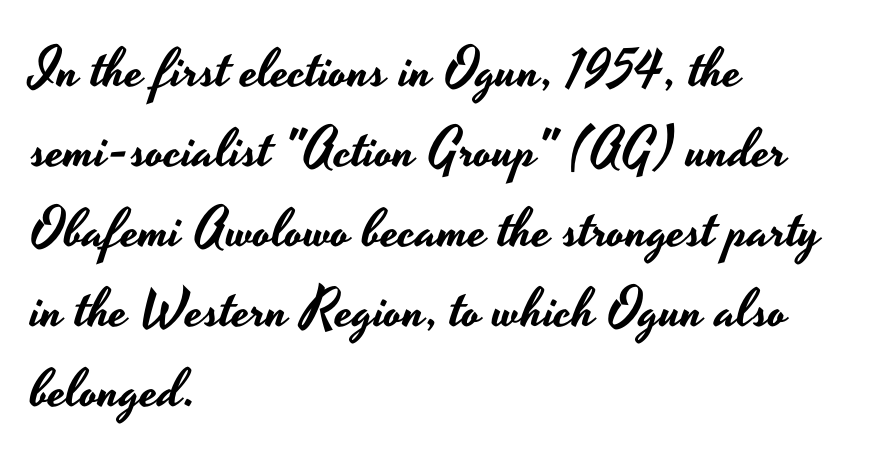
Q: Is the text italic (slanted)? A: Yes.
Q: Is the typeface a serif or a sans-serif typeface? A: Sans-serif.
Q: Is the text underlined? A: No.
Q: How is the paragraph aligned? A: Left-aligned.
Q: Is the spacing between letters normal or unusually wide? A: Normal.
Q: Is the spacing between lines tight, normal or loose? A: Normal.
Q: Width (condensed, normal, or wide)? A: Wide.
Q: Stroke contrast? A: Low.
Q: x-height? A: Small.
Q: Monospaced? A: No.
